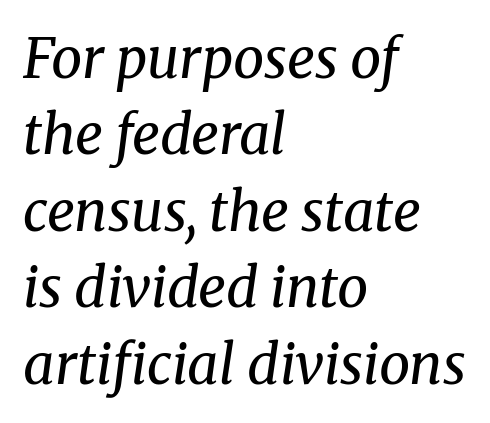
{"serif": "yes", "italic": "yes", "lean": "right", "slant_degrees": 8, "bold": "no", "weight": "regular", "width": "normal", "stroke_contrast": "medium", "x_height": "medium", "monospaced": "no", "underline": "no", "align": "left", "line_spacing": "normal", "line_spacing_ratio": 1.39, "letter_spacing": "normal", "letter_spacing_em": 0.0, "glyph_px": 55}
